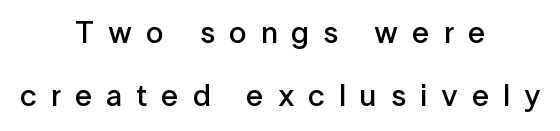
Do the letters lean? They stand straight. Horizontal alignment here is central, giving a formal, balanced look. This is the in-between weight designers call semibold or demi. Each letter's strokes conclude bluntly, with no projecting serifs. A clean baseline with only descenders dipping below it. Short note: letters widely spaced.
